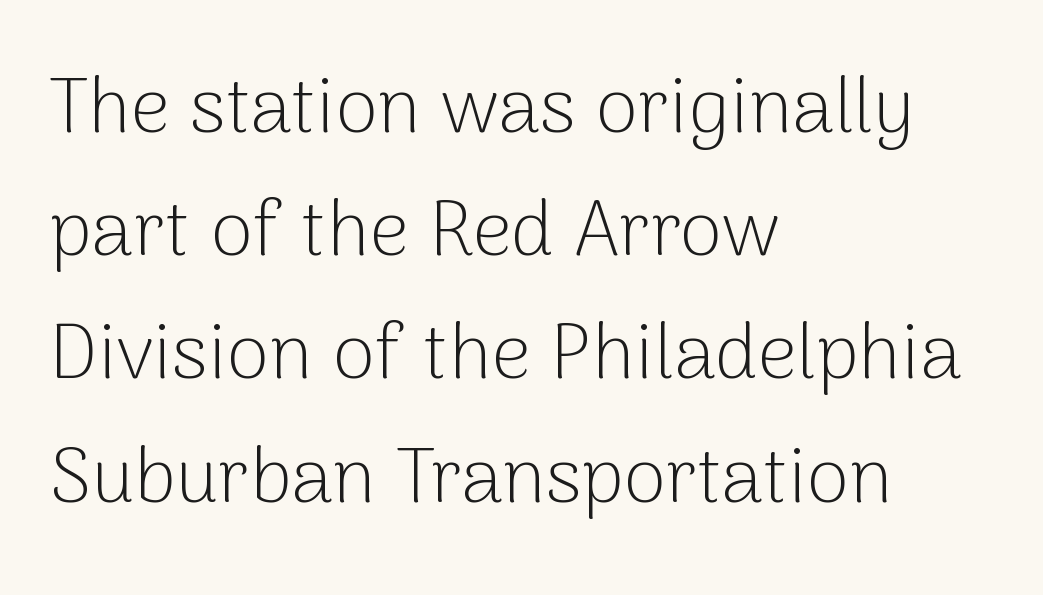
The image shows 77 px light sans-serif type, upright; set left-aligned, normal line spacing (1.6x), normal letter spacing, not underlined; low stroke contrast and a medium x-height.
